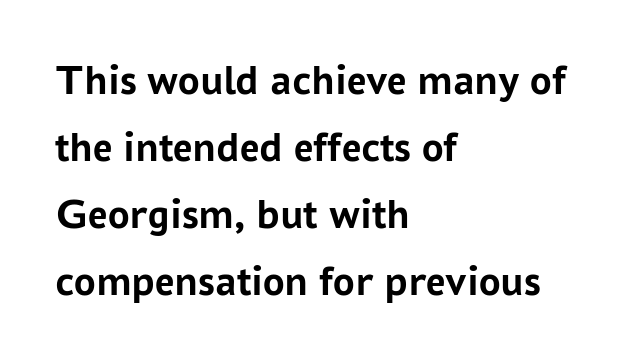
Left-aligned paragraph, ragged on the right. Plenty of ink on the page — the face is bold. These lines are composed in type without serifs. Looks like regular typesetting: each glyph gets only the width it needs.
